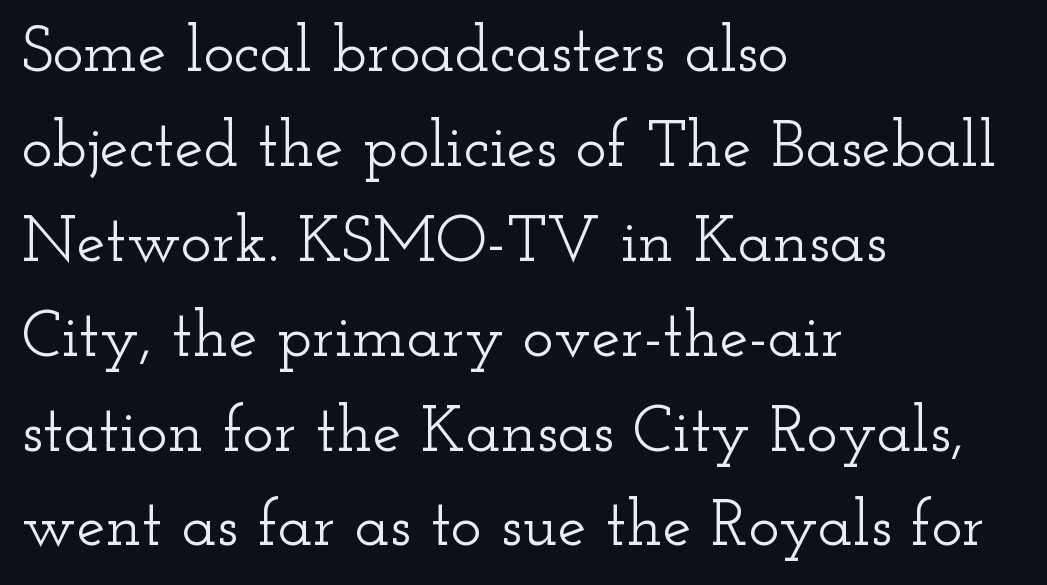
Decoration check: the copy has no underline. A student would call this left alignment; a typographer would say flush left, rag right. The face used here is rendered with its standard letterfit. This sample uses an upright cut, with every glyph sitting square on the baseline. The block of text has a typical density, with ordinary space between rows. Classification — serif.
